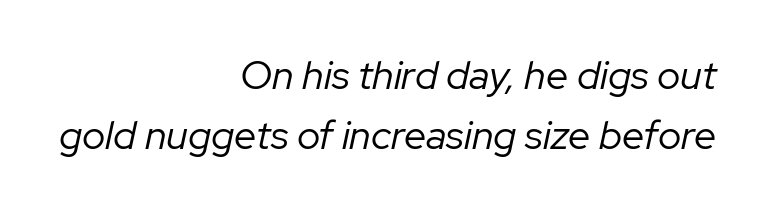
Q: Is the text bold? A: No.
Q: Is the text italic (slanted)? A: Yes, it leans right by about 12 degrees.
Q: Is the text underlined? A: No.
Q: How is the paragraph aligned? A: Right-aligned.
Q: Is the spacing between letters normal or unusually wide? A: Normal.
Q: Is the spacing between lines tight, normal or loose? A: Normal.
Q: Width (condensed, normal, or wide)? A: Normal.
Q: Stroke contrast? A: Low.
Q: x-height? A: Medium.
Q: Monospaced? A: No.
